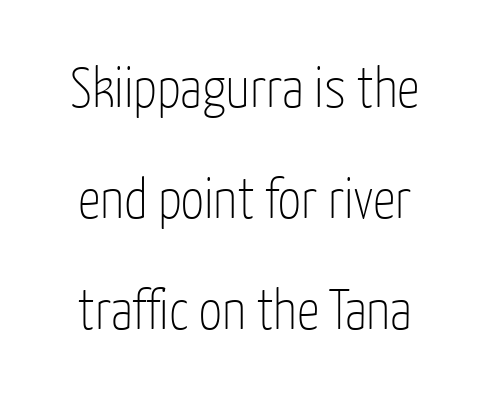
The image shows 57 px thin, condensed sans-serif type, upright; set loose line spacing (1.95x), normal letter spacing, not underlined; low stroke contrast and a medium x-height.
